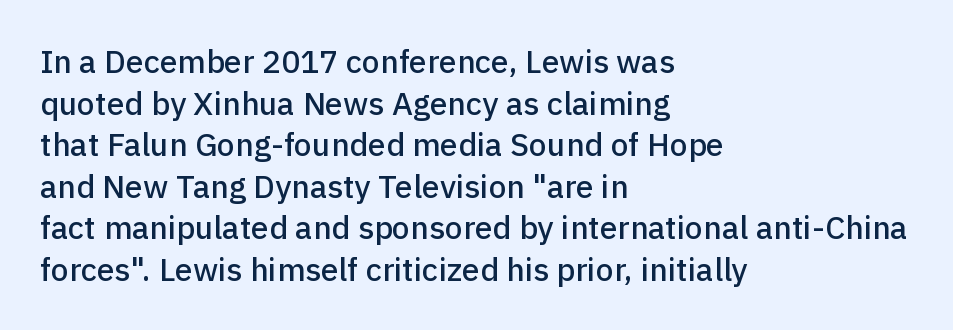
The image shows 32 px sans-serif type, upright; set left-aligned, normal line spacing (1.3x), normal letter spacing, not underlined; low stroke contrast and a medium x-height.
